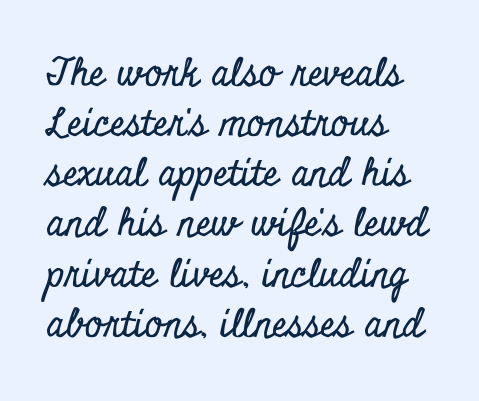
{"serif": "yes", "width": "condensed", "stroke_contrast": "low", "x_height": "small", "monospaced": "no", "underline": "no", "align": "left", "line_spacing": "normal", "line_spacing_ratio": 1.32, "letter_spacing": "normal", "letter_spacing_em": 0.0, "glyph_px": 38}
